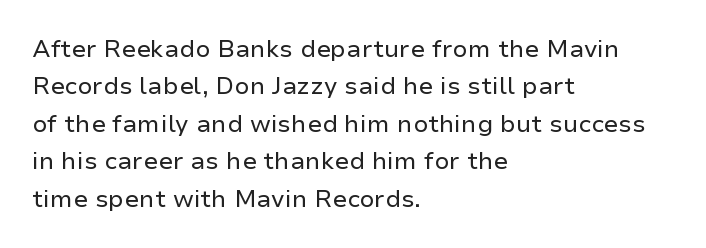
The image shows 24 px text type, upright; set left-aligned, normal line spacing (1.56x), normal letter spacing, not underlined.
